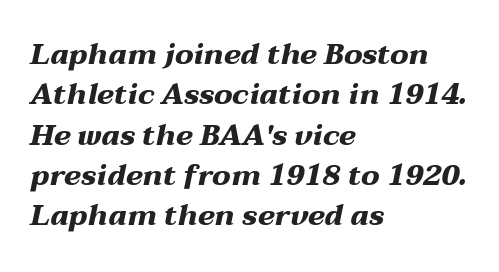
Q: Is the text bold? A: Yes.
Q: Is the text italic (slanted)? A: Yes, it leans right by about 12 degrees.
Q: Is the text underlined? A: No.
Q: How is the paragraph aligned? A: Left-aligned.
Q: Is the spacing between letters normal or unusually wide? A: Normal.
Q: Is the spacing between lines tight, normal or loose? A: Normal.
Q: Width (condensed, normal, or wide)? A: Wide.
Q: Stroke contrast? A: Medium.
Q: x-height? A: Medium.
Q: Monospaced? A: No.
